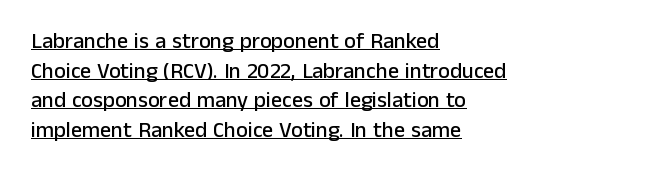
Q: Is the text italic (slanted)? A: No, it is upright.
Q: Is the text underlined? A: Yes.
Q: How is the paragraph aligned? A: Left-aligned.
Q: Is the spacing between letters normal or unusually wide? A: Normal.
Q: Is the spacing between lines tight, normal or loose? A: Normal.
